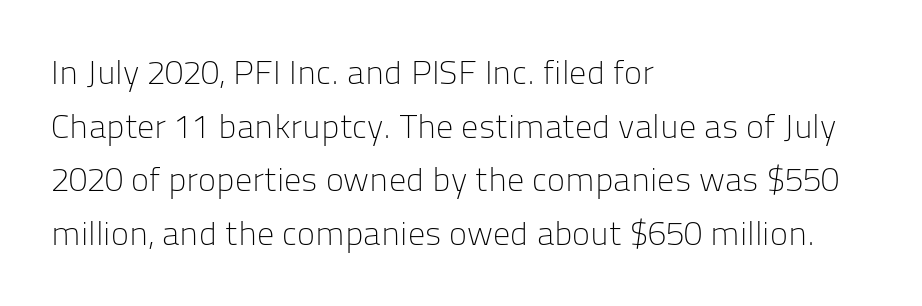
Q: Is the text bold? A: No.
Q: Is the text italic (slanted)? A: No, it is upright.
Q: Is the typeface a serif or a sans-serif typeface? A: Sans-serif.
Q: Is the text underlined? A: No.
Q: How is the paragraph aligned? A: Left-aligned.
Q: Is the spacing between letters normal or unusually wide? A: Normal.
Q: Is the spacing between lines tight, normal or loose? A: Normal.
Q: Width (condensed, normal, or wide)? A: Normal.
Q: Stroke contrast? A: Low.
Q: x-height? A: Medium.
Q: Monospaced? A: No.
